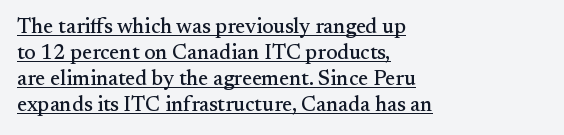
The image shows 21 px text type, upright; set left-aligned, line spacing 1.24x, normal letter spacing, underlined.
